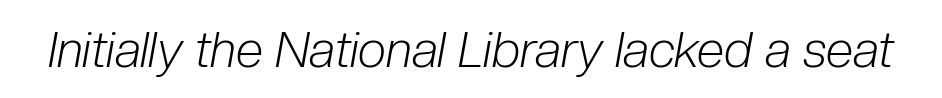
{"italic": "yes", "lean": "right", "slant_degrees": 10, "bold": "no", "weight": "light", "width": "condensed", "stroke_contrast": "low", "x_height": "medium", "monospaced": "no", "underline": "no", "letter_spacing": "normal", "letter_spacing_em": 0.0, "glyph_px": 50}
